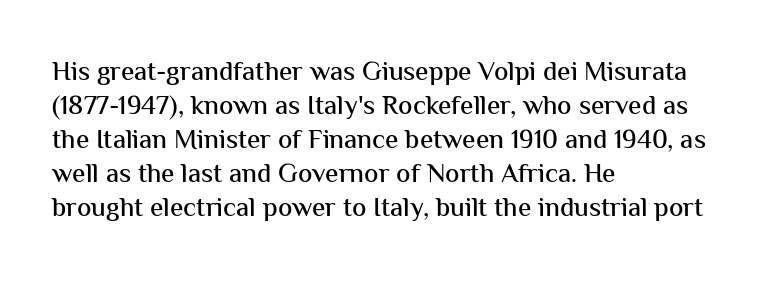
This sample uses plain, unmodified letter spacing. The setting favours the left margin, as ordinary paragraphs usually do. Does the lettering tilt? It doesn't — this is upright. Is there much room between lines? A standard amount, neither cramped nor airy.
